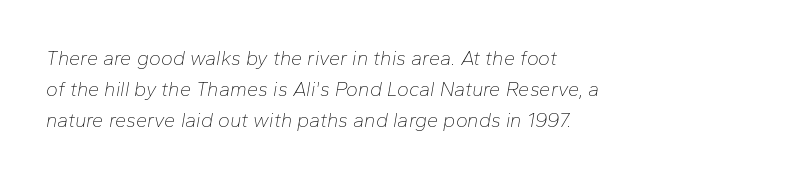
The image shows 20 px text type, italic (leaning right); set left-aligned, normal line spacing (1.56x), normal letter spacing, not underlined.
